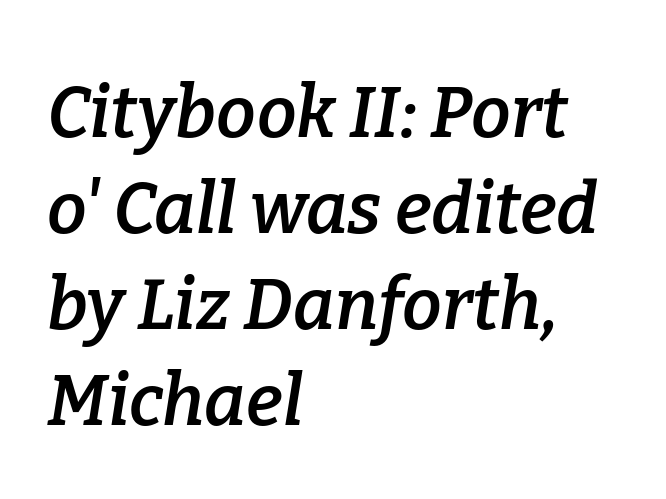
{"serif": "yes", "italic": "yes", "lean": "right", "slant_degrees": 9, "bold": "semi", "weight": "semibold", "width": "normal", "stroke_contrast": "low", "x_height": "medium", "monospaced": "no", "underline": "no", "align": "left", "line_spacing": "normal", "line_spacing_ratio": 1.35, "letter_spacing": "normal", "letter_spacing_em": 0.0, "glyph_px": 71}
